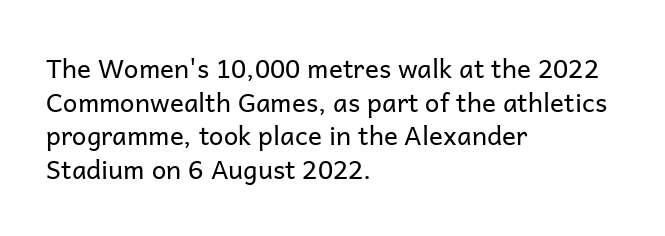
{"italic": "no", "bold": "no", "underline": "no", "align": "left", "line_spacing": "normal", "line_spacing_ratio": 1.29, "letter_spacing": "normal", "letter_spacing_em": 0.0, "glyph_px": 26}
